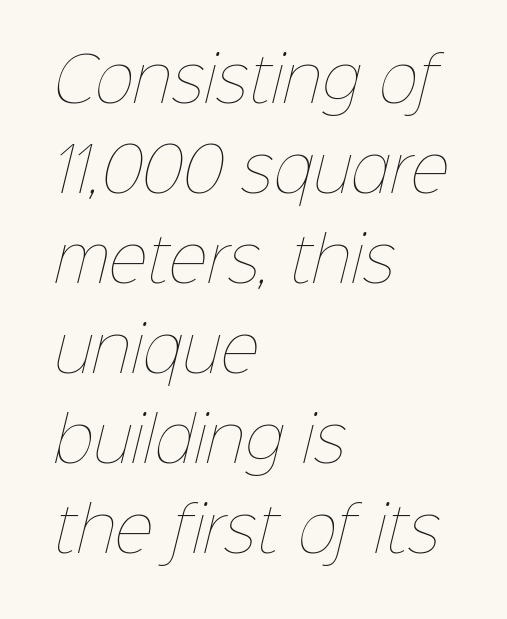
Is the letter spacing exaggerated? No — it looks like the ordinary default. Looks like regular typesetting: each glyph gets only the width it needs. Underlining? Definitely not there. The ragged edge is on the right, which tells us the setting is flush left.
